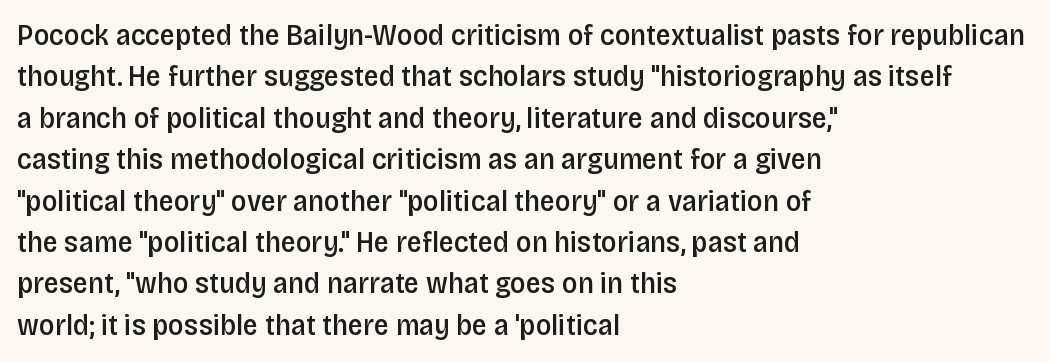
Q: Is the text bold? A: Semi-bold.
Q: Is the text italic (slanted)? A: No, it is upright.
Q: Is the typeface a serif or a sans-serif typeface? A: Sans-serif.
Q: Is the text underlined? A: No.
Q: How is the paragraph aligned? A: Left-aligned.
Q: Is the spacing between letters normal or unusually wide? A: Normal.
Q: Is the spacing between lines tight, normal or loose? A: Normal.
Q: Width (condensed, normal, or wide)? A: Condensed.
Q: Stroke contrast? A: Low.
Q: x-height? A: Large.
Q: Monospaced? A: No.
